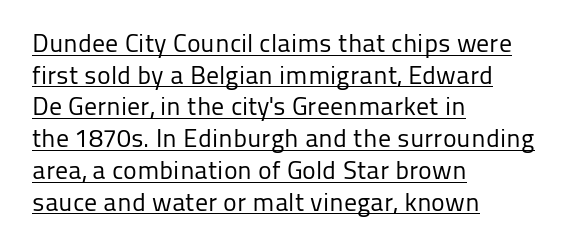
Does the lettering tilt? It doesn't — this is upright. The passage shown is underscored from start to finish. These lines are set flush left with a ragged right edge. Unbolded letterforms with no extra heft.
